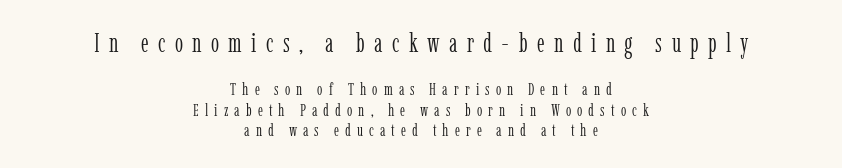
Every row of glyphs is offset so its center matches the block's center. A roman cut, with each character standing at attention. These two chunks differ in scale, with the top chunk taking the larger measure. Caption: face not bold, strokes unweighted. Underlining? Definitely not there.
